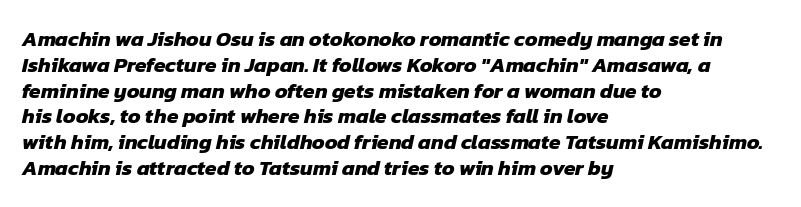
The paragraph has a hard left edge and a soft right edge. This sample uses plain, unmodified letter spacing. Quick note: underline off. Strong, thick strokes mark this as bold type.
